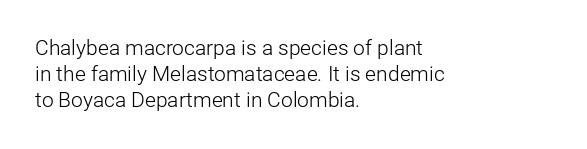
Q: Is the text bold? A: No.
Q: Is the text italic (slanted)? A: No, it is upright.
Q: Is the text underlined? A: No.
Q: How is the paragraph aligned? A: Left-aligned.
Q: Is the spacing between letters normal or unusually wide? A: Normal.
Q: Is the spacing between lines tight, normal or loose? A: Normal.
